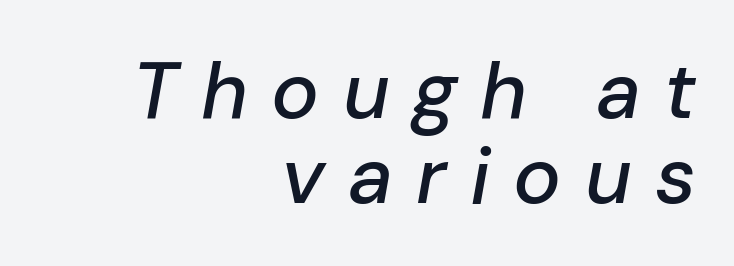
The image shows 80 px text type, italic (leaning right); set right-aligned, tight line spacing (1.06x), unusually wide letter spacing (+0.29 em), not underlined; low stroke contrast and a medium x-height.
